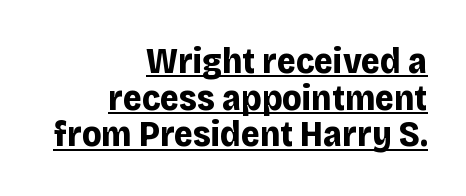
The image shows 36 px bold sans-serif type, upright; set right-aligned, tight line spacing (1.02x), normal letter spacing, underlined; low stroke contrast and a large x-height.
